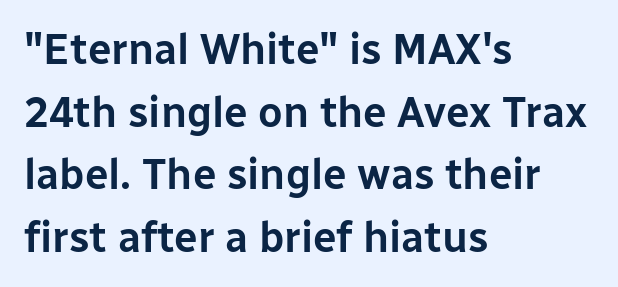
The image shows 42 px sans-serif type, upright; set left-aligned, normal line spacing (1.49x), normal letter spacing, not underlined; low stroke contrast and a medium x-height.
